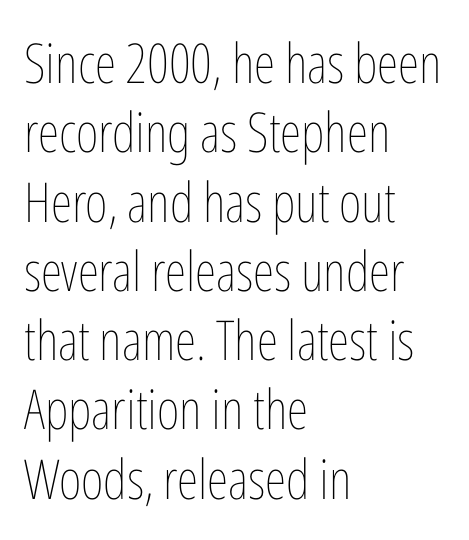
The image shows 55 px thin, condensed type, upright; set left-aligned, normal line spacing (1.26x), normal letter spacing, not underlined; low stroke contrast and a medium x-height.
